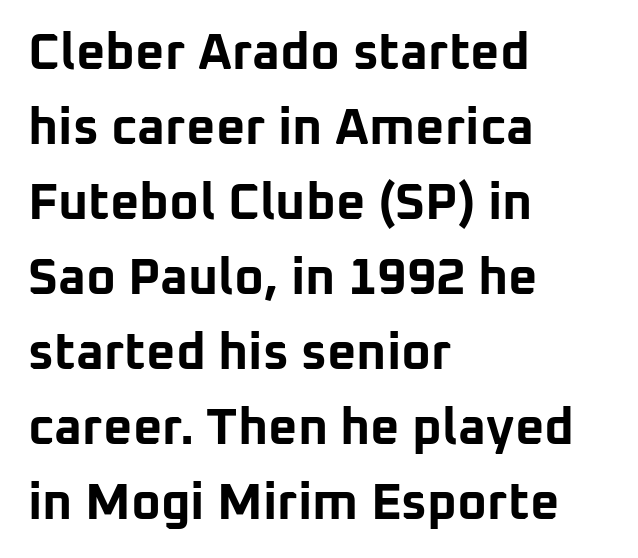
The passage shown is typed in a proportional face where columns would drift. It's the straight-up-and-down kind of type. These lines sit exactly where default settings would place them. There is no visible air inserted between adjacent glyphs. This rendering employs a face without finishing strokes, i.e., a sans-serif. Each line starts at the same left margin while the right side varies.
